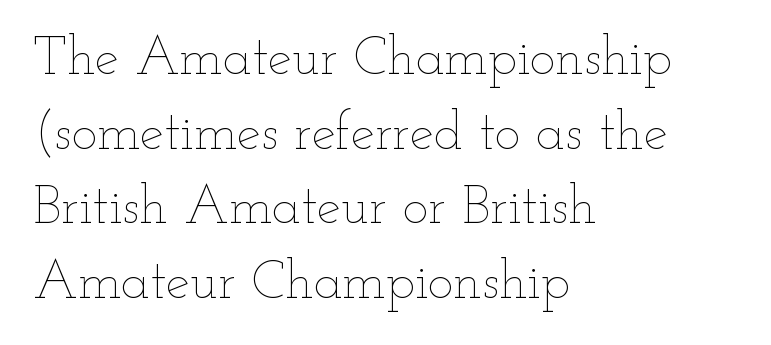
This sample has the flowing, uneven cadence of proportional lettering. The line-height multiplier appears to be the usual default. Just letters on the line, the space beneath them empty. Honestly, the letter spacing is just normal — you wouldn't notice it.
